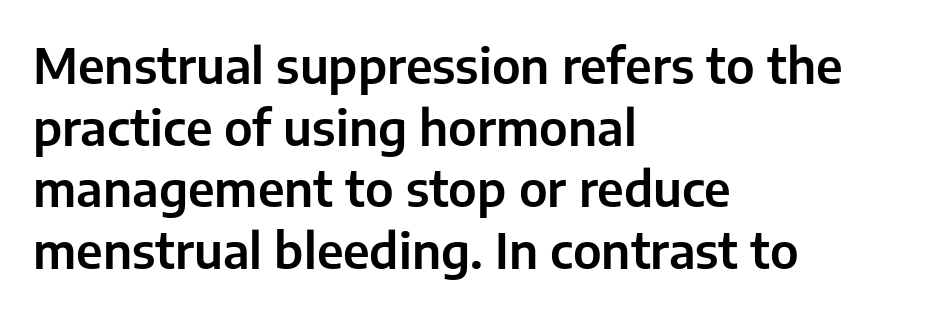
{"serif": "no", "italic": "no", "width": "normal", "stroke_contrast": "low", "x_height": "medium", "monospaced": "no", "underline": "no", "align": "left", "line_spacing": "normal", "line_spacing_ratio": 1.26, "letter_spacing": "normal", "letter_spacing_em": 0.0, "glyph_px": 49}
